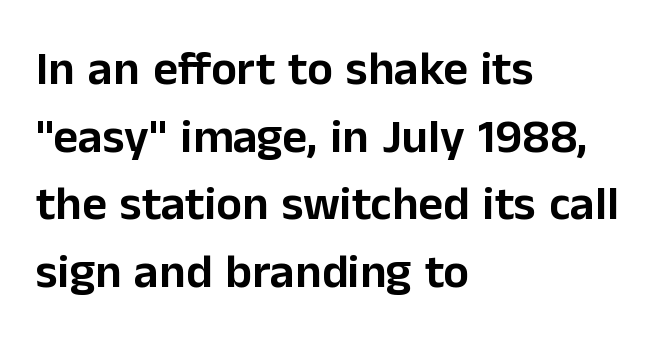
{"serif": "no", "italic": "no", "width": "normal", "stroke_contrast": "low", "x_height": "medium", "monospaced": "no", "underline": "no", "align": "left", "line_spacing": "normal", "line_spacing_ratio": 1.41, "letter_spacing": "normal", "letter_spacing_em": 0.0, "glyph_px": 48}
